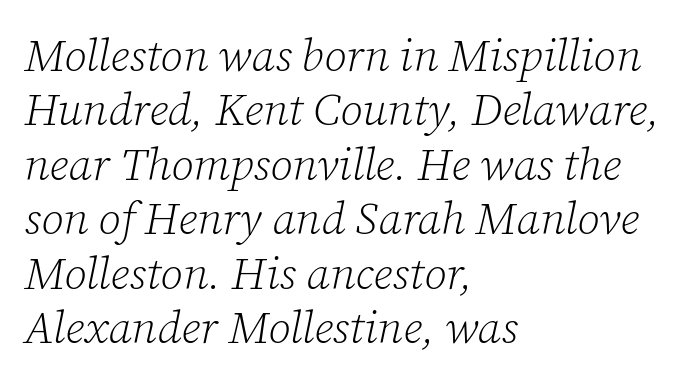
The image shows 45 px light serif type, italic (leaning right); set left-aligned, line spacing 1.21x, normal letter spacing, not underlined; low stroke contrast and a medium x-height.
